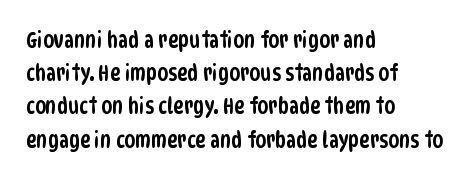
The image shows 22 px text type; set left-aligned, normal line spacing (1.51x), normal letter spacing, not underlined.
